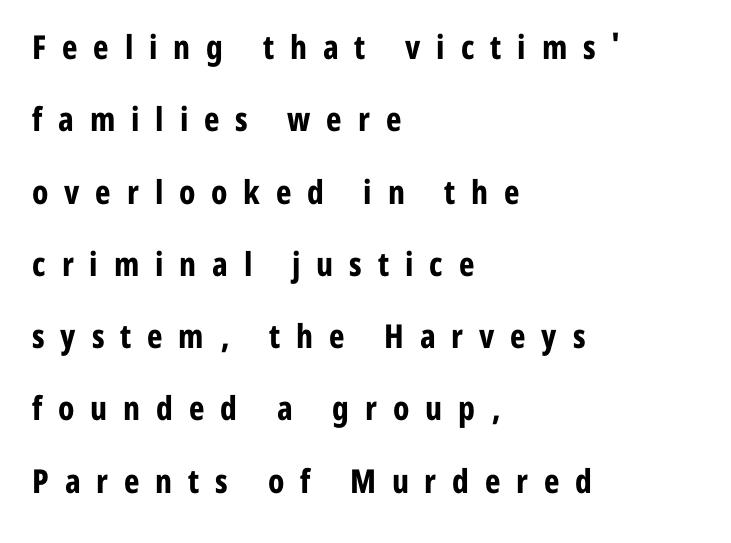
Q: Is the text bold? A: Yes.
Q: Is the text italic (slanted)? A: No, it is upright.
Q: Is the typeface a serif or a sans-serif typeface? A: Sans-serif.
Q: Is the text underlined? A: No.
Q: How is the paragraph aligned? A: Left-aligned.
Q: Is the spacing between letters normal or unusually wide? A: Unusually wide.
Q: Is the spacing between lines tight, normal or loose? A: Loose.
Q: Width (condensed, normal, or wide)? A: Condensed.
Q: Stroke contrast? A: Low.
Q: x-height? A: Medium.
Q: Monospaced? A: No.
